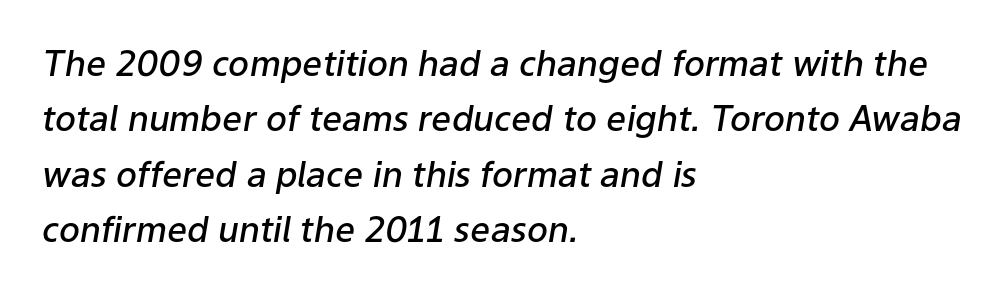
The face used here is rendered with its standard letterfit. The lettering tilts uniformly, giving the passage an italic look. A bare baseline throughout the passage. Leading matches the norm, producing a regular column.
